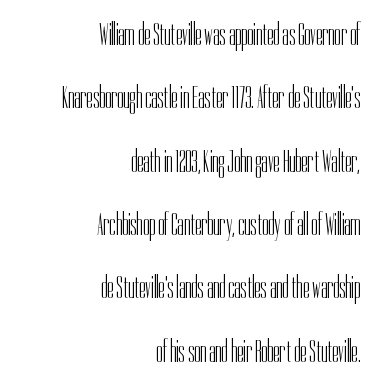
The image shows 32 px light, condensed sans-serif type, upright; set right-aligned, loose line spacing (1.98x), normal letter spacing, not underlined; low stroke contrast and a medium x-height.
